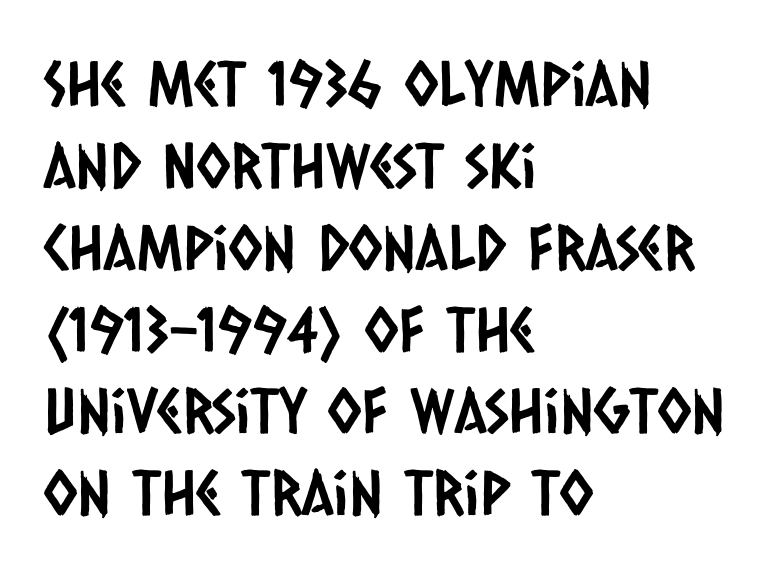
The compositor pushed each line to the left boundary. Short note: letters normally spaced. Line spacing here is normal. Stroke terminals: plain, sans-serif.
